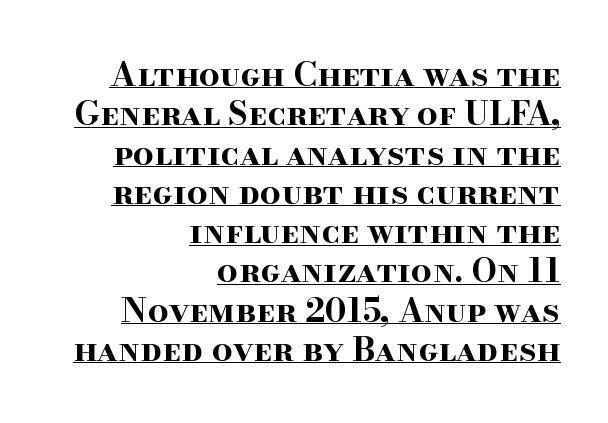
Compared with a flush-left layout, this one pins lines to the opposite, right side. Vertical strokes here are truly vertical. The rendering uses natural spacing where letterforms have individual widths. Typographically, this falls in the serif category.
